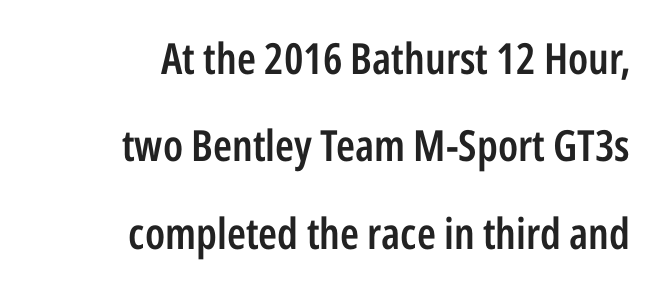
Q: Is the text bold? A: Semi-bold.
Q: Is the text italic (slanted)? A: No, it is upright.
Q: Is the typeface a serif or a sans-serif typeface? A: Sans-serif.
Q: Is the text underlined? A: No.
Q: How is the paragraph aligned? A: Right-aligned.
Q: Is the spacing between letters normal or unusually wide? A: Normal.
Q: Is the spacing between lines tight, normal or loose? A: Loose.
Q: Width (condensed, normal, or wide)? A: Condensed.
Q: Stroke contrast? A: Low.
Q: x-height? A: Medium.
Q: Monospaced? A: No.
